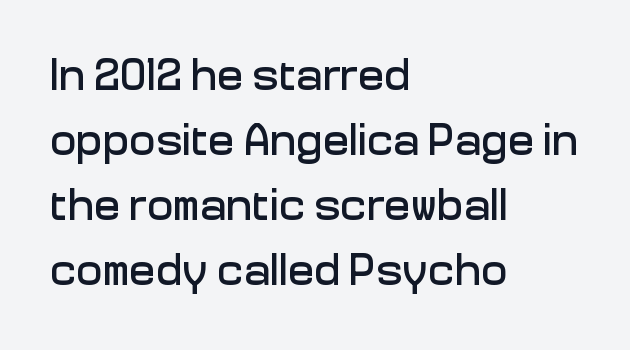
The image shows 44 px sans-serif type, upright; set left-aligned, normal line spacing (1.48x), normal letter spacing, not underlined; low stroke contrast and a medium x-height.
